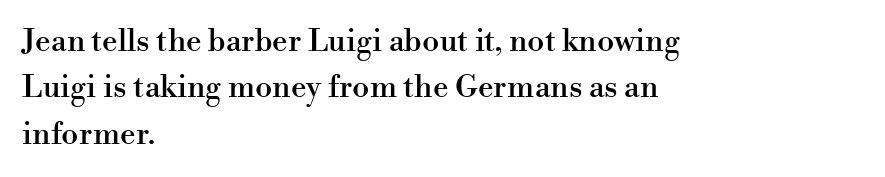
The image shows 31 px serif type, upright; set left-aligned, normal line spacing (1.5x), normal letter spacing, not underlined; high stroke contrast and a small x-height.
